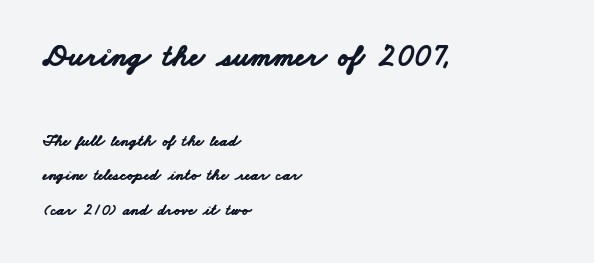
Heft: maximum for text — a bold. You could call the tracking neutral — neither tight nor loose. Looks like regular typesetting: each glyph gets only the width it needs. Leading: increased. Each row of text sits above clean, open space.
